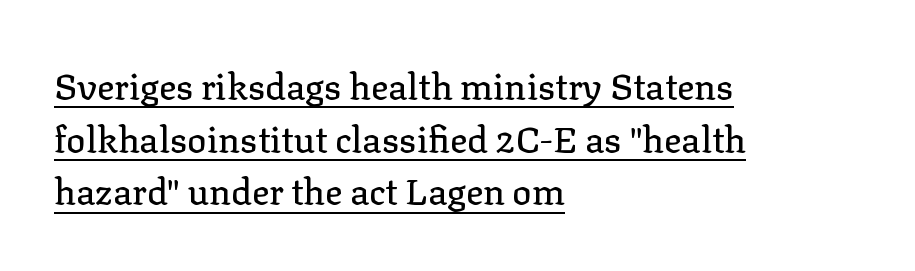
Q: Is the text italic (slanted)? A: No, it is upright.
Q: Is the typeface a serif or a sans-serif typeface? A: Serif.
Q: Is the text underlined? A: Yes.
Q: How is the paragraph aligned? A: Left-aligned.
Q: Is the spacing between letters normal or unusually wide? A: Normal.
Q: Is the spacing between lines tight, normal or loose? A: Normal.
Q: Width (condensed, normal, or wide)? A: Normal.
Q: Stroke contrast? A: Low.
Q: x-height? A: Medium.
Q: Monospaced? A: No.
